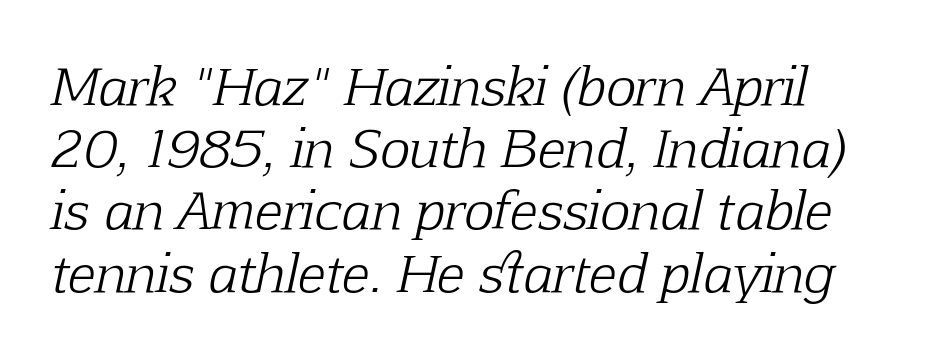
No heavy texture on the line: the type isn't bold. Yep, that's italic — everything's leaning. Is the letter spacing exaggerated? No — it looks like the ordinary default. Note: serifs present on the glyphs.
